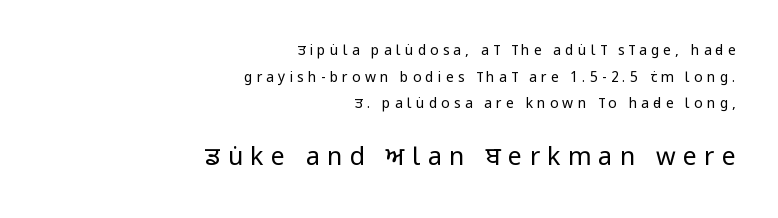
{"italic": "no", "bold": "no", "underline": "no", "align": "right", "line_spacing": "loose", "line_spacing_ratio": 1.9, "letter_spacing": "wide", "letter_spacing_em": 0.29, "larger_block": "second", "size_ratio": 1.79, "glyph_px": 25}
